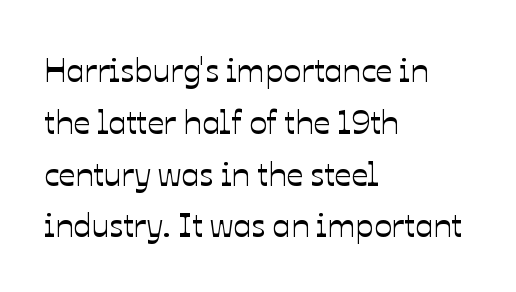
The image shows 33 px text type, upright; set left-aligned, normal line spacing (1.57x), normal letter spacing, not underlined; low stroke contrast and a medium x-height.
